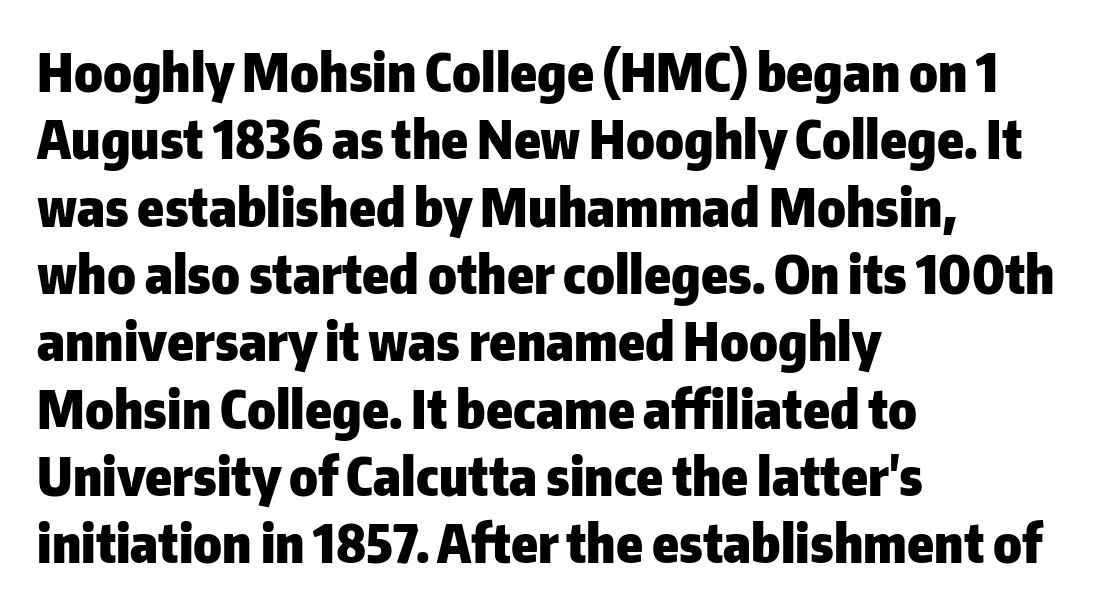
Baseline-to-baseline distance is the conventional proportion of letter height. The rendering keeps characters at their native spacing. Weight: bold. When letters stand straight like this, we call the style roman or upright. These lines are composed in type without serifs. The compositor pushed each line to the left boundary.
